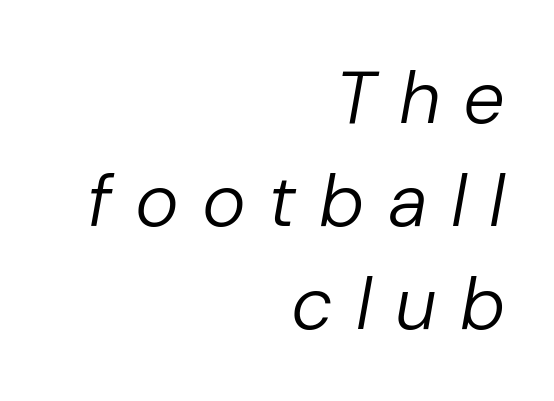
Q: Is the text bold? A: No.
Q: Is the text italic (slanted)? A: Yes, it leans right by about 10 degrees.
Q: Is the text underlined? A: No.
Q: How is the paragraph aligned? A: Right-aligned.
Q: Is the spacing between letters normal or unusually wide? A: Unusually wide.
Q: Is the spacing between lines tight, normal or loose? A: Normal.
Q: Width (condensed, normal, or wide)? A: Normal.
Q: Stroke contrast? A: Low.
Q: x-height? A: Medium.
Q: Monospaced? A: No.
